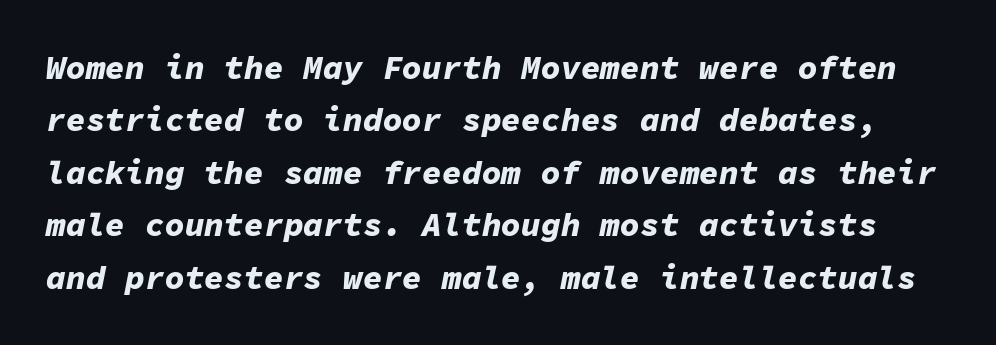
The image shows 33 px bold type, italic (leaning right), monospaced; set normal line spacing (1.59x), normal letter spacing, not underlined; low stroke contrast and a medium x-height.
